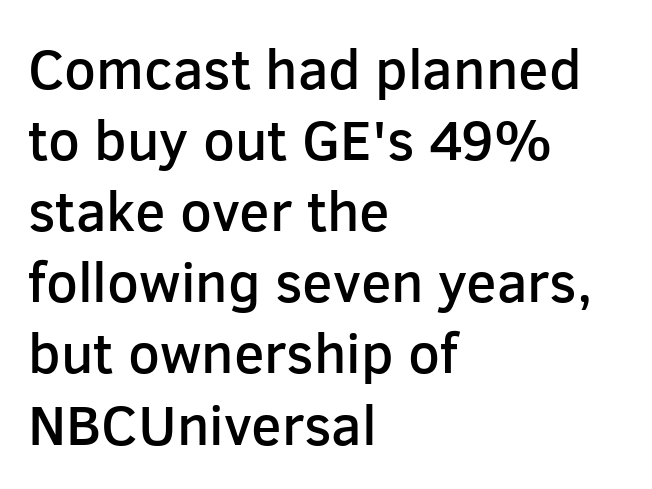
The rows are spaced the way most documents space them. Default kerning and tracking; the words read as compact shapes. The rag falls on the right side of this text block. The face used here is a semibold: visibly heavier than regular, lighter than bold. This sample uses an upright cut, with every glyph sitting square on the baseline. This sample has the flowing, uneven cadence of proportional lettering.
